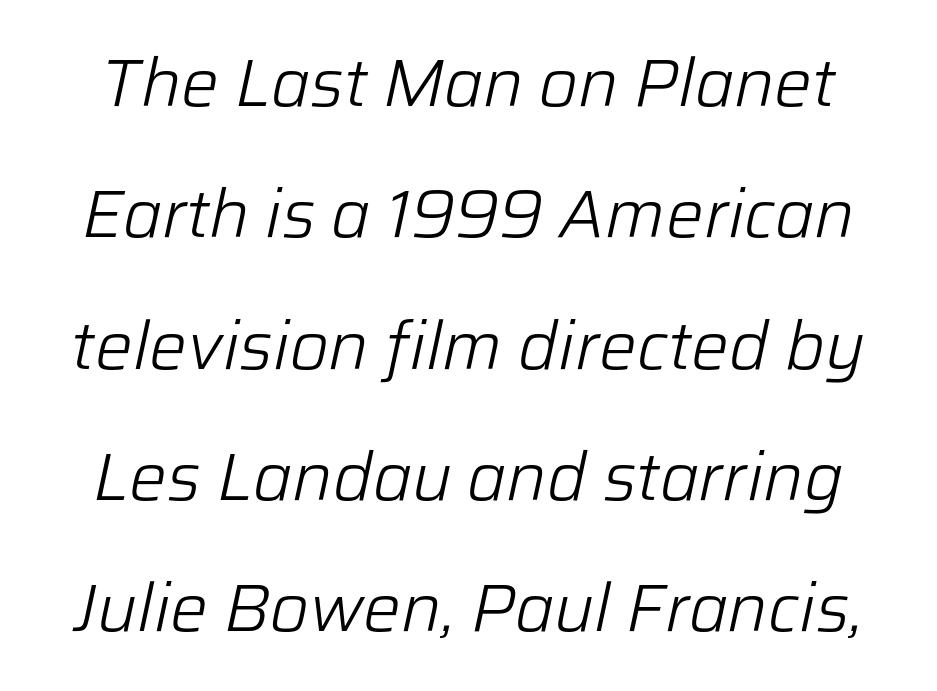
{"italic": "yes", "lean": "right", "slant_degrees": 12, "bold": "no", "weight": "light", "width": "normal", "stroke_contrast": "low", "x_height": "medium", "monospaced": "no", "underline": "no", "line_spacing": "loose", "line_spacing_ratio": 1.96, "letter_spacing": "normal", "letter_spacing_em": 0.0, "glyph_px": 67}
